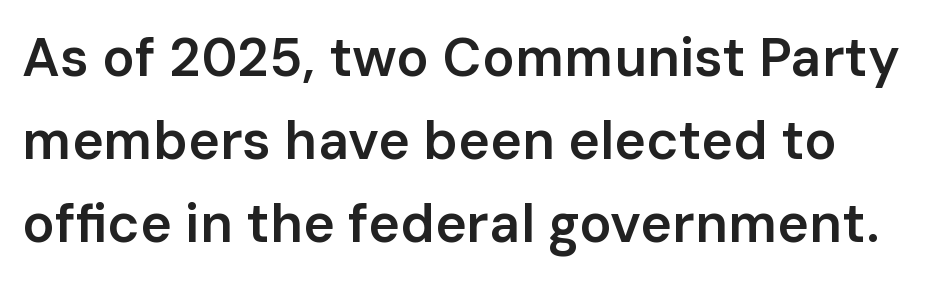
{"serif": "no", "italic": "no", "bold": "semi", "weight": "semibold", "width": "normal", "stroke_contrast": "low", "x_height": "medium", "monospaced": "no", "underline": "no", "line_spacing": "normal", "line_spacing_ratio": 1.54, "letter_spacing": "normal", "letter_spacing_em": 0.0, "glyph_px": 54}
